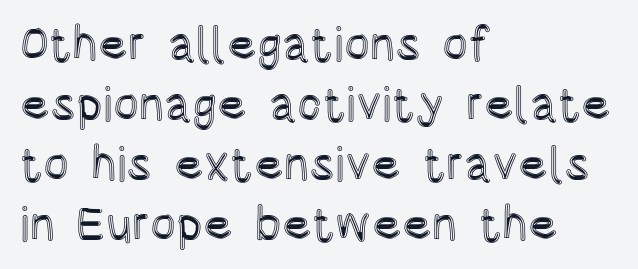
The paragraph has a hard left edge and a soft right edge. These lines are rendered in a variable-pitch font. The line texture is even and compact thanks to regular tracking. Line spacing here is normal.
